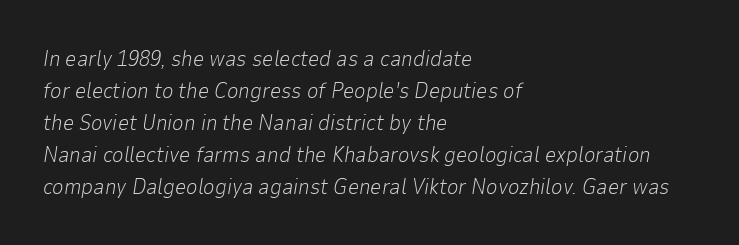
{"italic": "yes", "lean": "right", "slant_degrees": 9, "bold": "no", "underline": "no", "align": "left", "line_spacing": "normal", "line_spacing_ratio": 1.45, "letter_spacing": "normal", "letter_spacing_em": 0.0, "glyph_px": 22}
